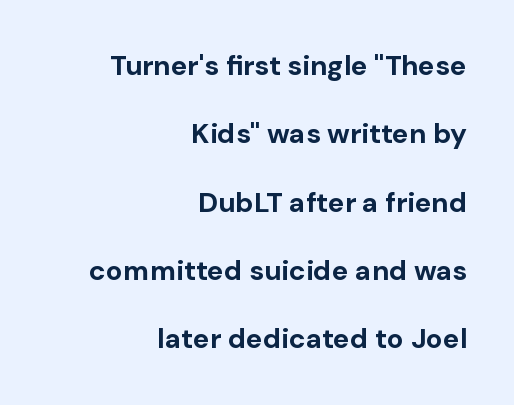
Q: Is the text bold? A: Yes.
Q: Is the text italic (slanted)? A: No, it is upright.
Q: Is the typeface a serif or a sans-serif typeface? A: Sans-serif.
Q: Is the text underlined? A: No.
Q: How is the paragraph aligned? A: Right-aligned.
Q: Is the spacing between letters normal or unusually wide? A: Normal.
Q: Is the spacing between lines tight, normal or loose? A: Loose.
Q: Width (condensed, normal, or wide)? A: Normal.
Q: Stroke contrast? A: Low.
Q: x-height? A: Medium.
Q: Monospaced? A: No.
